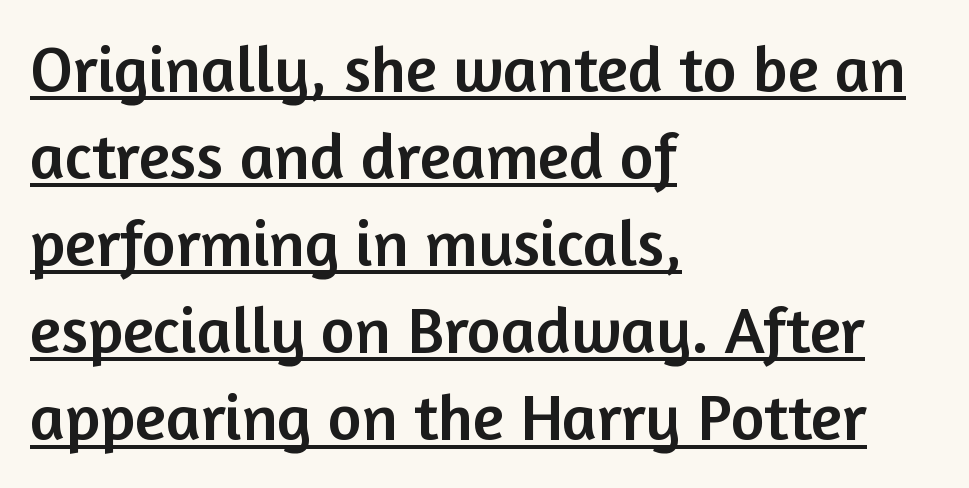
The image shows 65 px sans-serif type, upright; set left-aligned, normal line spacing (1.34x), normal letter spacing, underlined; low stroke contrast and a medium x-height.
